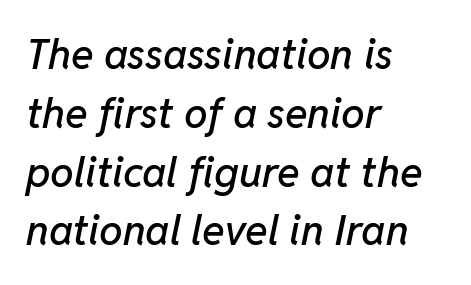
{"italic": "yes", "lean": "right", "slant_degrees": 11, "width": "normal", "stroke_contrast": "low", "x_height": "medium", "monospaced": "no", "underline": "no", "align": "left", "line_spacing": "normal", "line_spacing_ratio": 1.4, "letter_spacing": "normal", "letter_spacing_em": 0.0, "glyph_px": 42}
